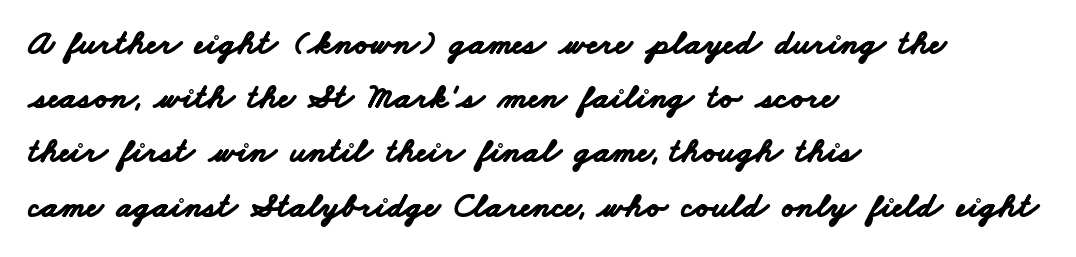
Q: Is the text bold? A: Yes.
Q: Is the typeface a serif or a sans-serif typeface? A: Sans-serif.
Q: Is the text underlined? A: No.
Q: How is the paragraph aligned? A: Left-aligned.
Q: Is the spacing between letters normal or unusually wide? A: Normal.
Q: Is the spacing between lines tight, normal or loose? A: Normal.
Q: Width (condensed, normal, or wide)? A: Wide.
Q: Stroke contrast? A: Low.
Q: x-height? A: Small.
Q: Monospaced? A: No.
